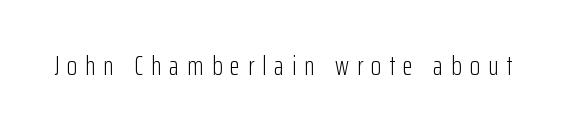
Q: Is the text bold? A: No.
Q: Is the text italic (slanted)? A: No, it is upright.
Q: Is the text underlined? A: No.
Q: Is the spacing between letters normal or unusually wide? A: Unusually wide.
